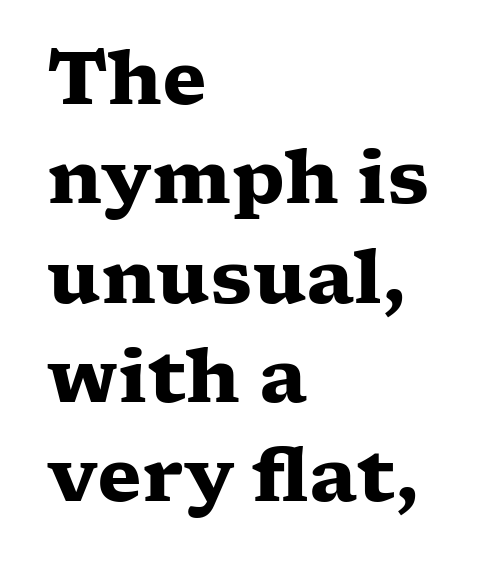
Horizontally, the lines are justified to the leading edge only. The space between consecutive lines is moderate. Observe the ordinary spacing: letters are neighbours, not strangers. The characters look thick and weighty, a clear bold.
